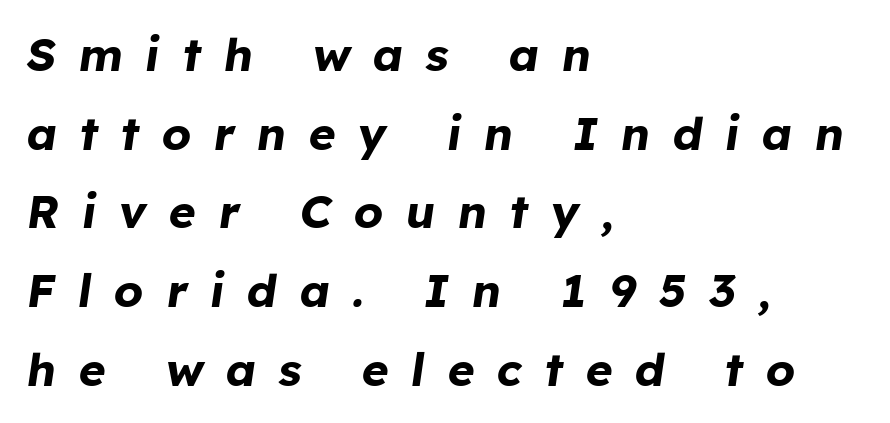
What weight is shown? A full bold with thick strokes. Inter-character spacing is expanded well beyond the font's built-in metrics. These lines were composed using italics. The rag falls on the right side of this text block. Think of a printed novel: that variable character pitch is what you see here. The baseline area is clear.
